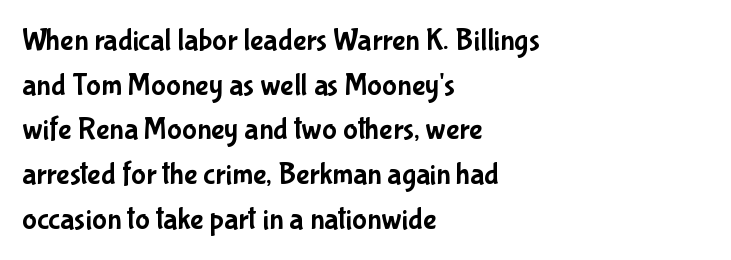
{"serif": "no", "italic": "no", "width": "condensed", "stroke_contrast": "low", "x_height": "medium", "monospaced": "no", "underline": "no", "align": "left", "line_spacing": "normal", "line_spacing_ratio": 1.44, "letter_spacing": "normal", "letter_spacing_em": 0.0, "glyph_px": 31}
